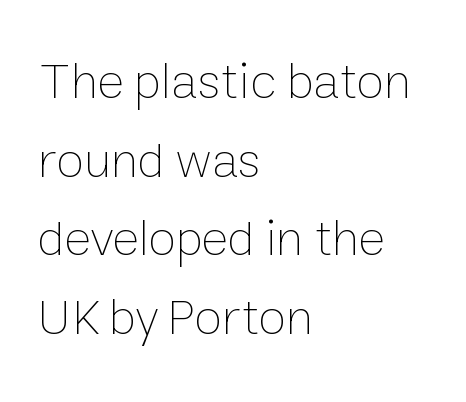
The image shows 51 px thin type, upright; set left-aligned, normal line spacing (1.54x), normal letter spacing, not underlined; low stroke contrast and a medium x-height.
